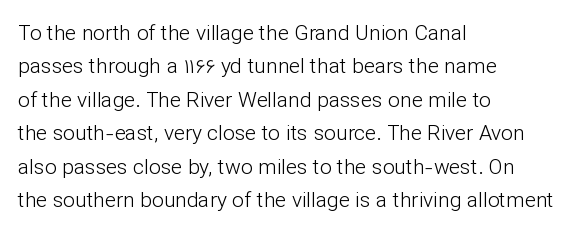
{"italic": "no", "bold": "no", "underline": "no", "align": "left", "line_spacing": "normal", "line_spacing_ratio": 1.59, "letter_spacing": "normal", "letter_spacing_em": 0.0, "glyph_px": 21}
